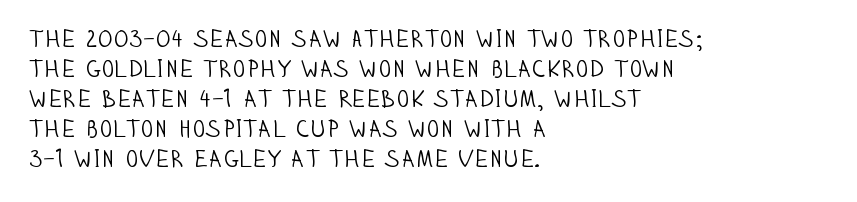
Honestly, there is no underline to notice here at all. The font's upright variant was chosen for this text. Horizontally, the lines are justified to the leading edge only. Bold? No — there's no thickening of the strokes.
